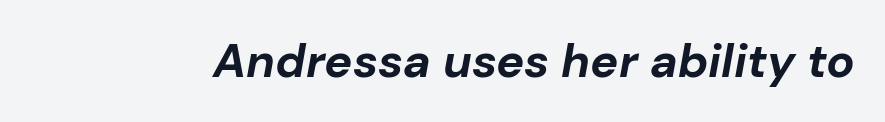
The image shows 47 px bold type, italic (leaning right); set normal letter spacing, not underlined; low stroke contrast and a medium x-height.
